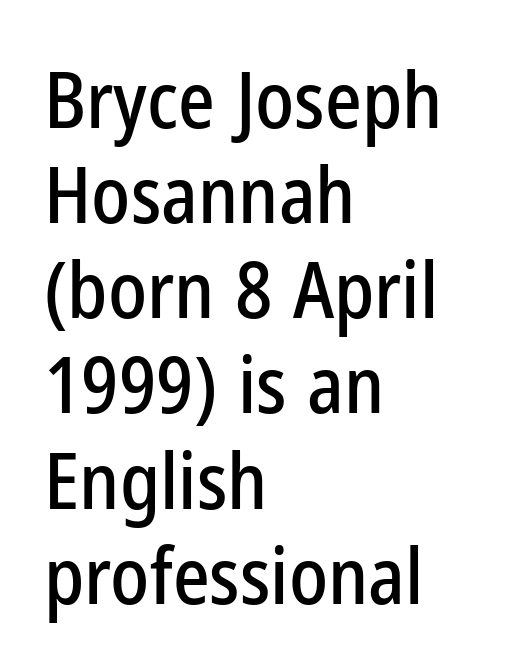
Q: Is the text italic (slanted)? A: No, it is upright.
Q: Is the typeface a serif or a sans-serif typeface? A: Sans-serif.
Q: Is the text underlined? A: No.
Q: How is the paragraph aligned? A: Left-aligned.
Q: Is the spacing between letters normal or unusually wide? A: Normal.
Q: Width (condensed, normal, or wide)? A: Condensed.
Q: Stroke contrast? A: Low.
Q: x-height? A: Medium.
Q: Monospaced? A: No.
